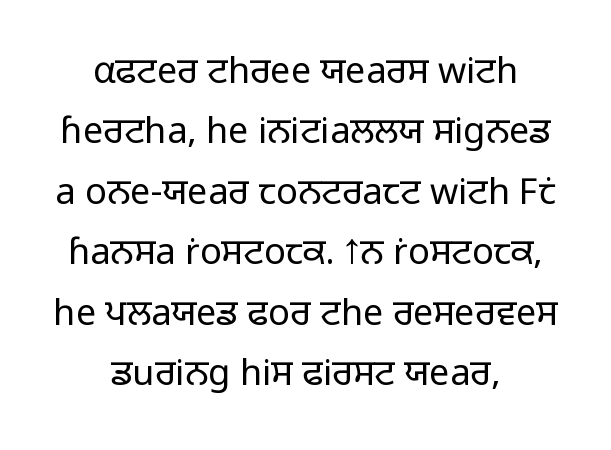
Q: Is the text bold? A: No.
Q: Is the text italic (slanted)? A: No, it is upright.
Q: Is the typeface a serif or a sans-serif typeface? A: Sans-serif.
Q: Is the text underlined? A: No.
Q: How is the paragraph aligned? A: Centered.
Q: Is the spacing between letters normal or unusually wide? A: Normal.
Q: Is the spacing between lines tight, normal or loose? A: Normal.
Q: Width (condensed, normal, or wide)? A: Normal.
Q: Stroke contrast? A: Low.
Q: x-height? A: Medium.
Q: Monospaced? A: No.
